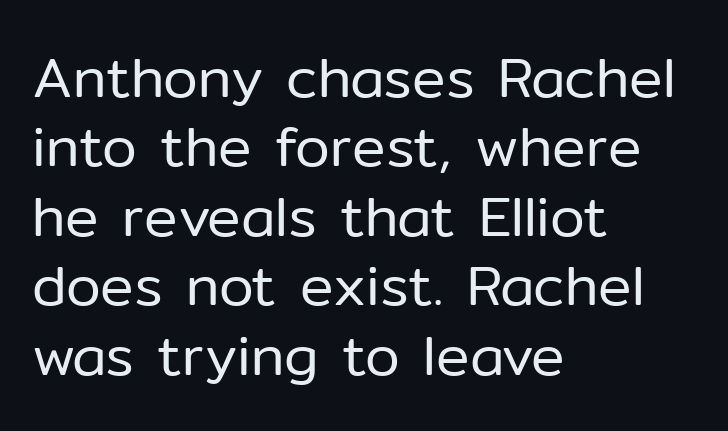
Q: Is the text bold? A: No.
Q: Is the text italic (slanted)? A: No, it is upright.
Q: Is the typeface a serif or a sans-serif typeface? A: Sans-serif.
Q: Is the text underlined? A: No.
Q: How is the paragraph aligned? A: Left-aligned.
Q: Is the spacing between letters normal or unusually wide? A: Normal.
Q: Width (condensed, normal, or wide)? A: Normal.
Q: Stroke contrast? A: Low.
Q: x-height? A: Medium.
Q: Monospaced? A: No.
